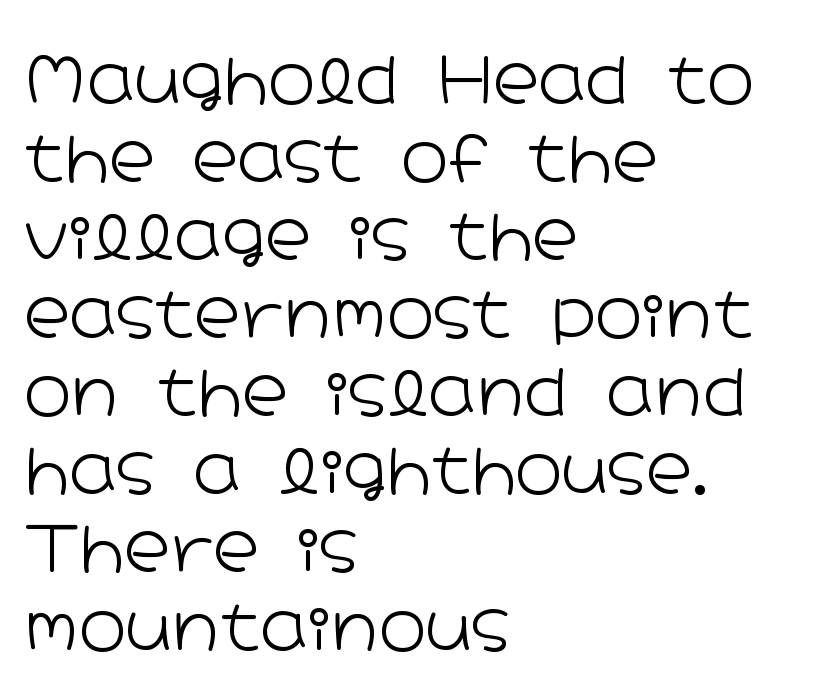
Unlike a traditional serif, this face leaves its strokes unadorned. Unbolded letterforms with no extra heft. This rendering uses left alignment, leaving the right contour irregular. The face used here is rendered with its standard letterfit. Looks like regular typesetting: each glyph gets only the width it needs.
